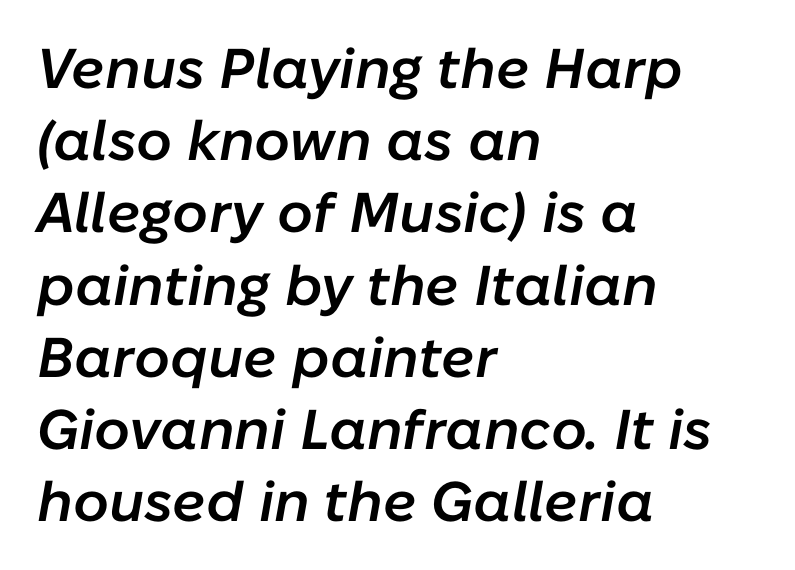
Think of a printed novel: that variable character pitch is what you see here. Line starts are locked; line ends wander. Italic? Definitely — the glyphs are oblique. Look at the tracking — it's just the regular setting, nothing added.
